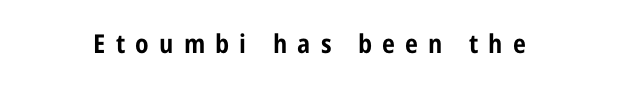
Q: Is the text bold? A: Yes.
Q: Is the text italic (slanted)? A: No, it is upright.
Q: Is the text underlined? A: No.
Q: Is the spacing between letters normal or unusually wide? A: Unusually wide.
